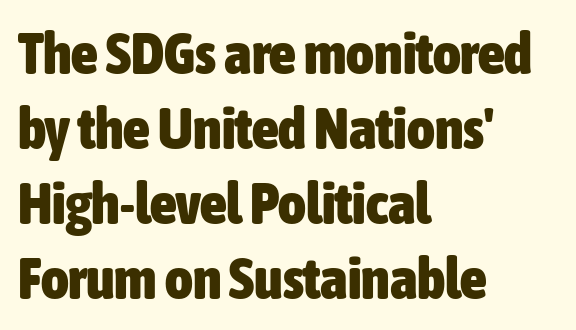
{"serif": "no", "italic": "no", "bold": "yes", "weight": "heavy", "width": "condensed", "stroke_contrast": "low", "x_height": "medium", "monospaced": "no", "underline": "no", "align": "left", "line_spacing": "normal", "line_spacing_ratio": 1.27, "letter_spacing": "normal", "letter_spacing_em": 0.0, "glyph_px": 59}
